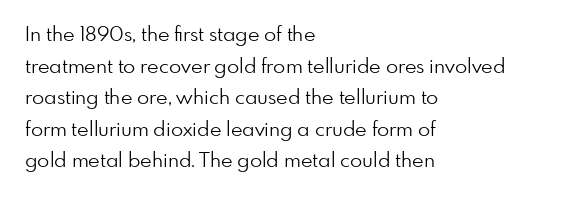
Q: Is the text bold? A: No.
Q: Is the text italic (slanted)? A: No, it is upright.
Q: Is the text underlined? A: No.
Q: How is the paragraph aligned? A: Left-aligned.
Q: Is the spacing between letters normal or unusually wide? A: Normal.
Q: Is the spacing between lines tight, normal or loose? A: Normal.
